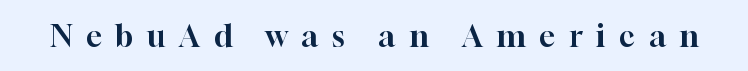
The image shows 30 px serif type, upright; set unusually wide letter spacing (+0.46 em), not underlined; high stroke contrast and a medium x-height.
